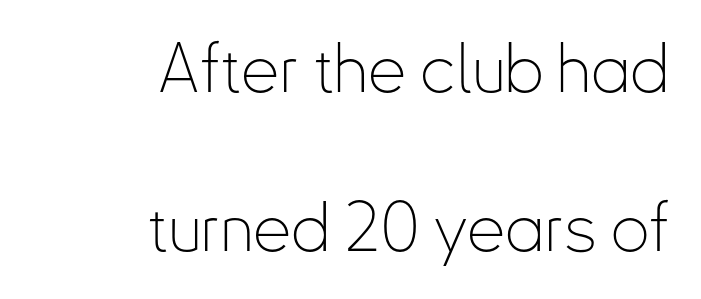
The image shows 68 px thin, condensed sans-serif type, upright; set right-aligned, loose line spacing (2.34x), normal letter spacing, not underlined; low stroke contrast and a small x-height.
